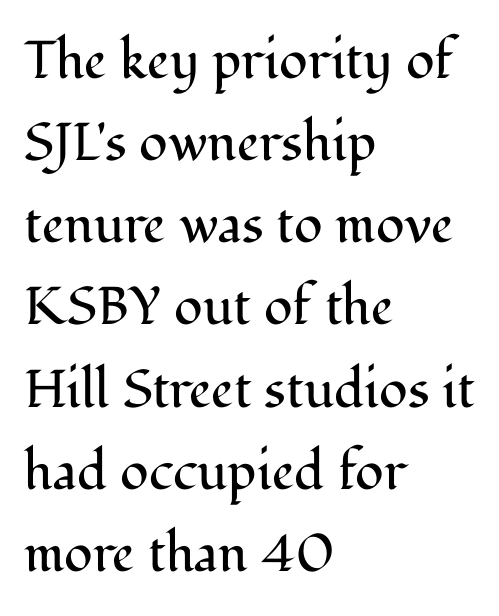
The image shows 53 px regular-weight serif type, upright; set left-aligned, normal line spacing (1.55x), normal letter spacing, not underlined; medium stroke contrast and a medium x-height.
